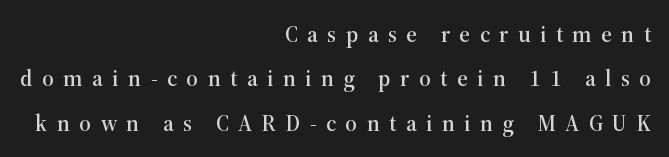
{"italic": "no", "underline": "no", "align": "right", "line_spacing": "loose", "line_spacing_ratio": 1.93, "letter_spacing": "wide", "letter_spacing_em": 0.41, "glyph_px": 23}
